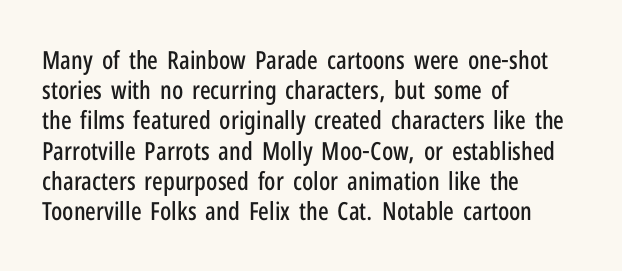
{"italic": "no", "underline": "no", "align": "left", "line_spacing_ratio": 1.21, "letter_spacing": "normal", "letter_spacing_em": 0.0, "glyph_px": 25}
